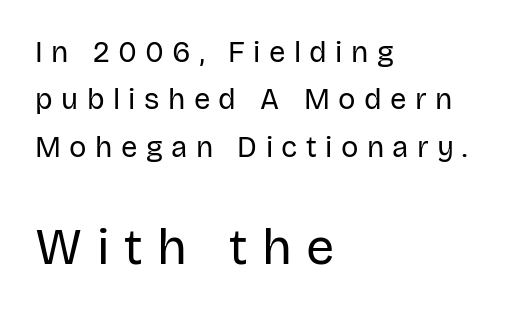
Q: Is the text bold? A: No.
Q: Is the text italic (slanted)? A: No, it is upright.
Q: Is the typeface a serif or a sans-serif typeface? A: Sans-serif.
Q: Is the text underlined? A: No.
Q: How is the paragraph aligned? A: Left-aligned.
Q: Is the spacing between letters normal or unusually wide? A: Unusually wide.
Q: Is the spacing between lines tight, normal or loose? A: Normal.
Q: Which block of text is set in a larger size, the first (top) or the second (bottom)? A: The second (bottom) one.
Q: Width (condensed, normal, or wide)? A: Normal.
Q: Stroke contrast? A: Low.
Q: x-height? A: Large.
Q: Monospaced? A: No.
